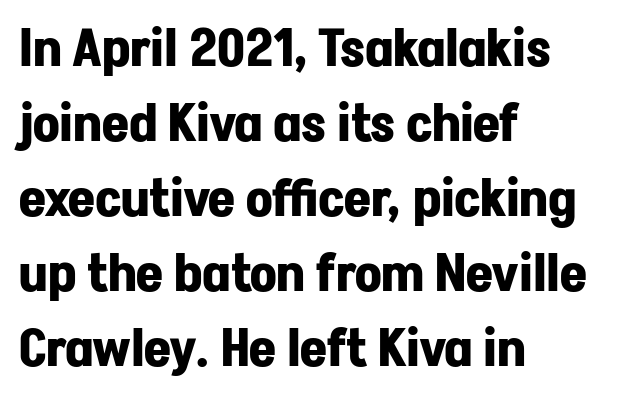
The image shows 52 px bold sans-serif type, upright; set left-aligned, normal line spacing (1.44x), normal letter spacing, not underlined; low stroke contrast and a medium x-height.
